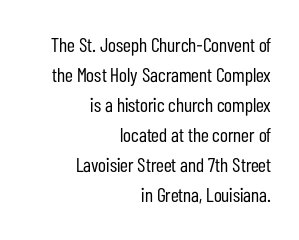
These glyphs show unthickened strokes, regular width or finer. This rendering features lettering with no underline. Every character sits straight up, as roman type does. A flush-right, rag-left setting is used for this passage.
